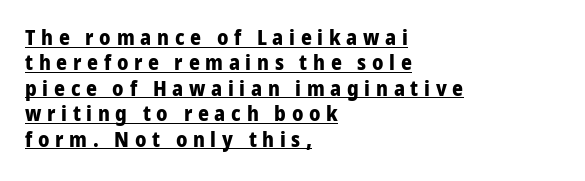
A typesetter would mark this as roman, not italic. The letters are bold, with thick, heavy strokes. Line starts are locked; line ends wander. The sample's only ornament is a line tracing under the words. The tracking jumps out immediately: characters are airy and widely separated.
